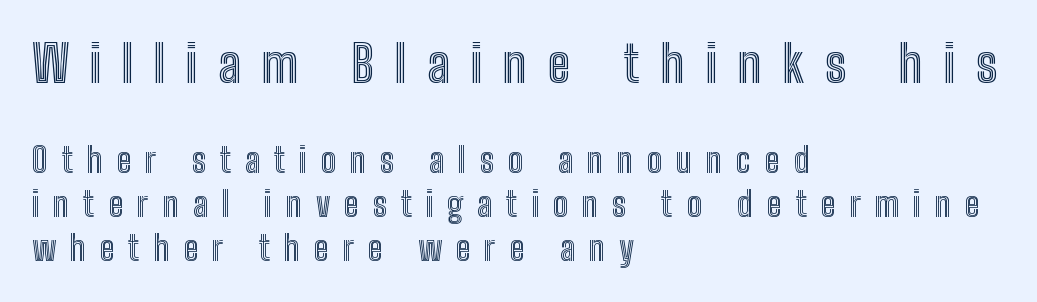
Q: Is the text italic (slanted)? A: No, it is upright.
Q: Is the text underlined? A: No.
Q: How is the paragraph aligned? A: Left-aligned.
Q: Is the spacing between letters normal or unusually wide? A: Unusually wide.
Q: Is the spacing between lines tight, normal or loose? A: Normal.
Q: Which block of text is set in a larger size, the first (top) or the second (bottom)? A: The first (top) one.
Q: Width (condensed, normal, or wide)? A: Condensed.
Q: x-height? A: Medium.
Q: Monospaced? A: No.
